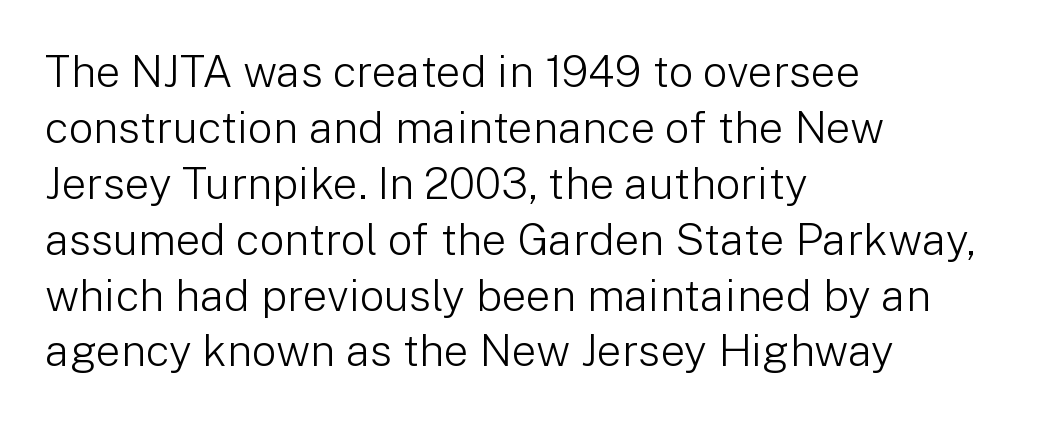
{"serif": "no", "italic": "no", "bold": "no", "weight": "light", "width": "normal", "stroke_contrast": "low", "x_height": "medium", "monospaced": "no", "underline": "no", "align": "left", "line_spacing": "normal", "line_spacing_ratio": 1.27, "letter_spacing": "normal", "letter_spacing_em": 0.0, "glyph_px": 44}
